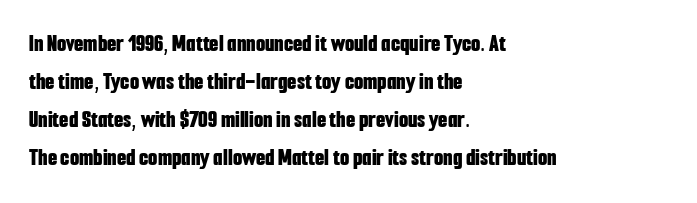
The image shows 24 px bold type, upright; set left-aligned, normal line spacing (1.59x), normal letter spacing, not underlined.
